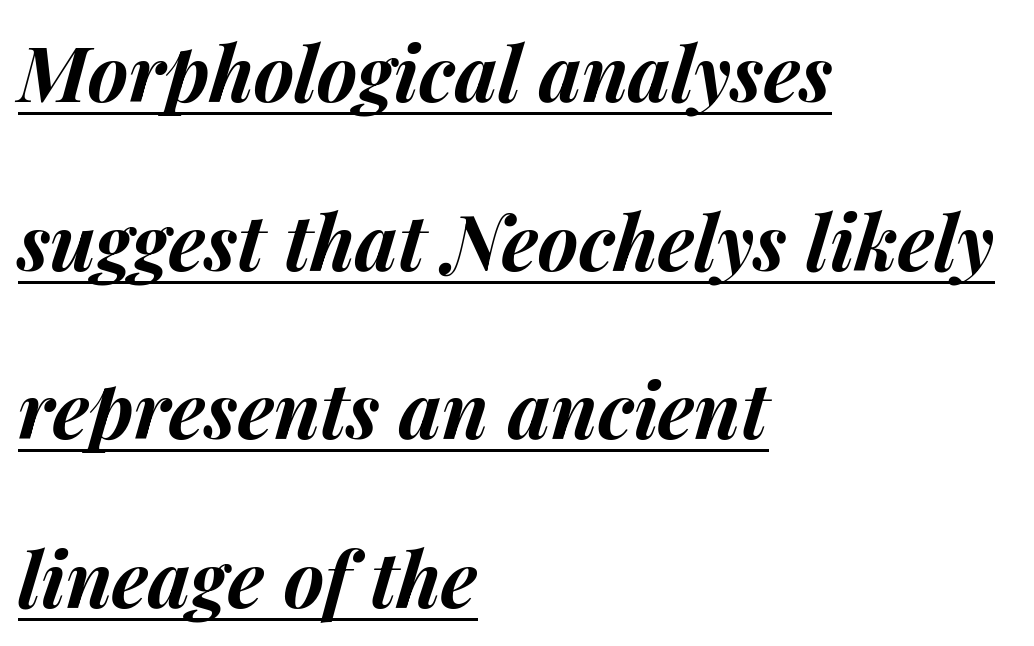
Q: Is the text bold? A: Yes.
Q: Is the text italic (slanted)? A: Yes, it leans right by about 14 degrees.
Q: Is the text underlined? A: Yes.
Q: How is the paragraph aligned? A: Left-aligned.
Q: Is the spacing between letters normal or unusually wide? A: Normal.
Q: Is the spacing between lines tight, normal or loose? A: Loose.
Q: Width (condensed, normal, or wide)? A: Normal.
Q: Stroke contrast? A: Medium.
Q: x-height? A: Medium.
Q: Monospaced? A: No.
